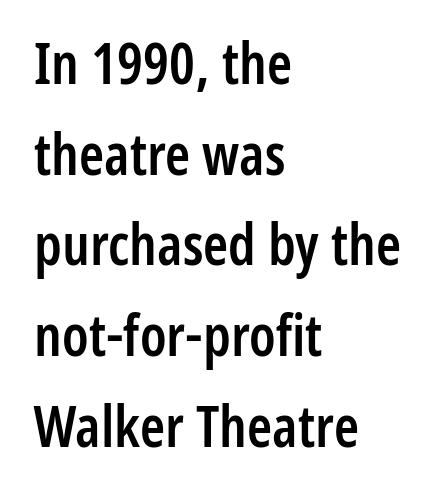
The image shows 57 px semibold, condensed sans-serif type, upright; set left-aligned, normal line spacing (1.59x), normal letter spacing, not underlined; low stroke contrast and a medium x-height.
